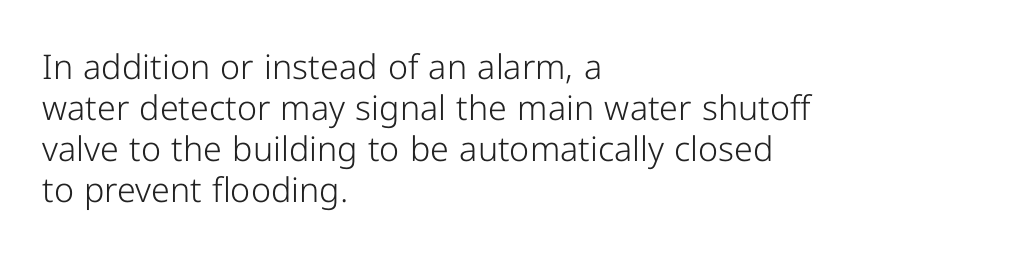
Q: Is the text bold? A: No.
Q: Is the text italic (slanted)? A: No, it is upright.
Q: Is the typeface a serif or a sans-serif typeface? A: Sans-serif.
Q: Is the text underlined? A: No.
Q: How is the paragraph aligned? A: Left-aligned.
Q: Is the spacing between letters normal or unusually wide? A: Normal.
Q: Width (condensed, normal, or wide)? A: Normal.
Q: Stroke contrast? A: Low.
Q: x-height? A: Medium.
Q: Monospaced? A: No.
